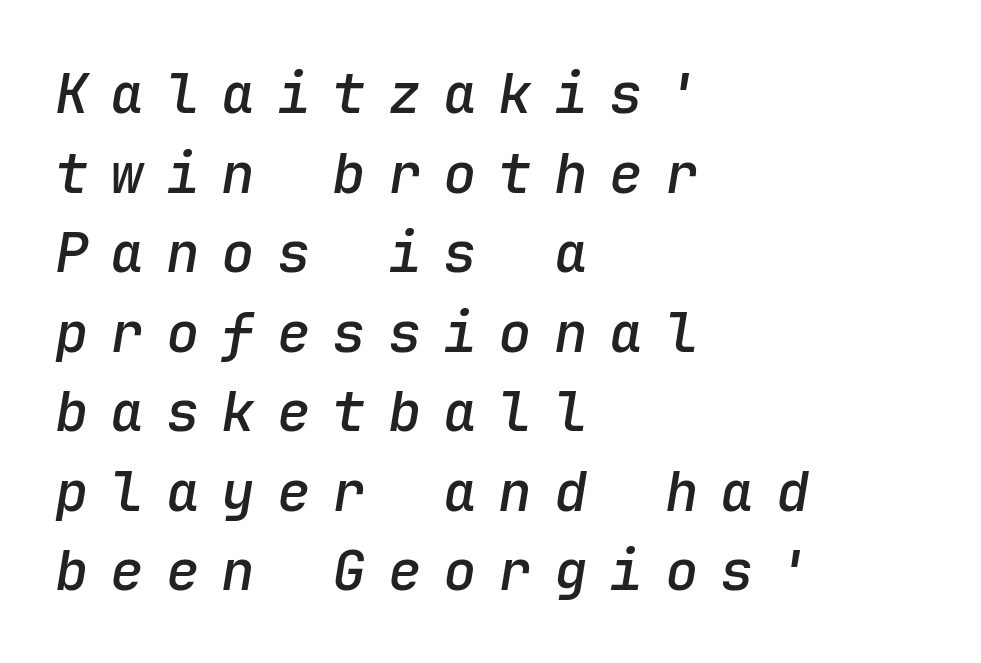
Q: Is the text bold? A: Semi-bold.
Q: Is the text italic (slanted)? A: Yes, it leans right by about 9 degrees.
Q: Is the text underlined? A: No.
Q: How is the paragraph aligned? A: Left-aligned.
Q: Is the spacing between letters normal or unusually wide? A: Unusually wide.
Q: Is the spacing between lines tight, normal or loose? A: Normal.
Q: Width (condensed, normal, or wide)? A: Normal.
Q: Stroke contrast? A: Low.
Q: x-height? A: Medium.
Q: Monospaced? A: Yes.
